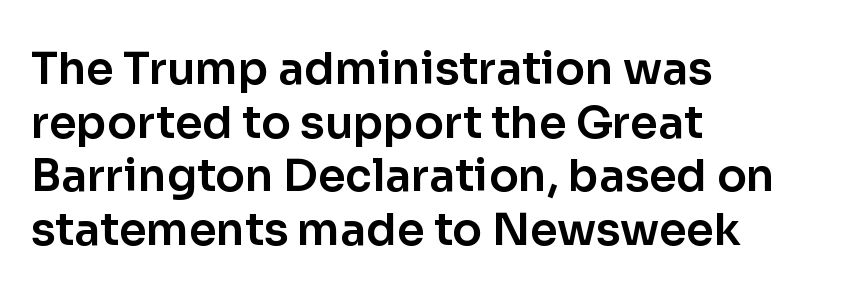
The image shows 44 px sans-serif type, upright; set left-aligned, line spacing 1.22x, normal letter spacing, not underlined; low stroke contrast and a medium x-height.
